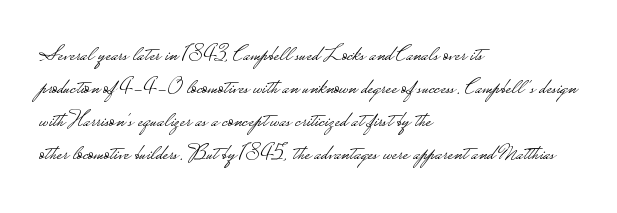
Q: Is the text bold? A: No.
Q: Is the text italic (slanted)? A: Yes.
Q: Is the text underlined? A: No.
Q: How is the paragraph aligned? A: Left-aligned.
Q: Is the spacing between letters normal or unusually wide? A: Normal.
Q: Is the spacing between lines tight, normal or loose? A: Normal.
